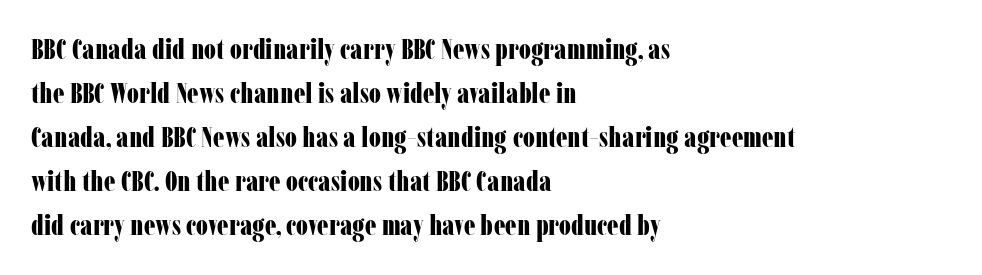
The image shows 29 px bold, condensed serif type, upright; set left-aligned, normal line spacing (1.52x), normal letter spacing, not underlined; low stroke contrast and a medium x-height.
